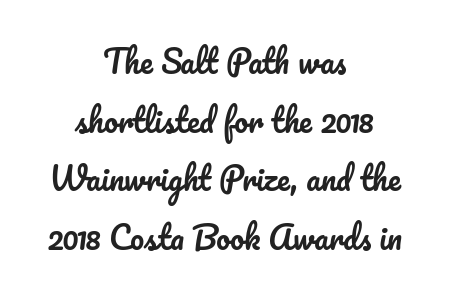
The image shows 31 px text type; set centered, line spacing 1.89x, normal letter spacing, not underlined; low stroke contrast and a small x-height.
